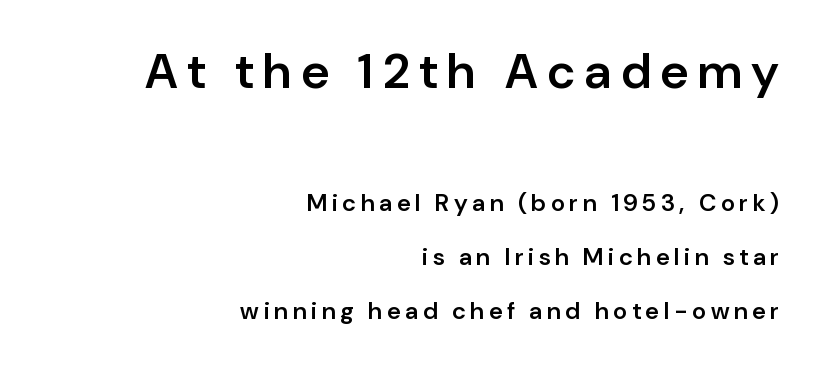
Q: Is the text bold? A: Semi-bold.
Q: Is the text italic (slanted)? A: No, it is upright.
Q: Is the typeface a serif or a sans-serif typeface? A: Sans-serif.
Q: Is the text underlined? A: No.
Q: How is the paragraph aligned? A: Right-aligned.
Q: Is the spacing between letters normal or unusually wide? A: Unusually wide.
Q: Is the spacing between lines tight, normal or loose? A: Loose.
Q: Which block of text is set in a larger size, the first (top) or the second (bottom)? A: The first (top) one.
Q: Width (condensed, normal, or wide)? A: Normal.
Q: Stroke contrast? A: Low.
Q: x-height? A: Medium.
Q: Monospaced? A: No.
